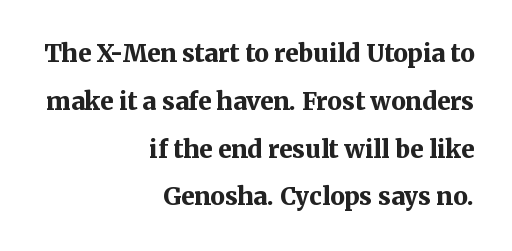
The image shows 24 px bold type, upright; set right-aligned, loose line spacing (1.99x), normal letter spacing, not underlined.
